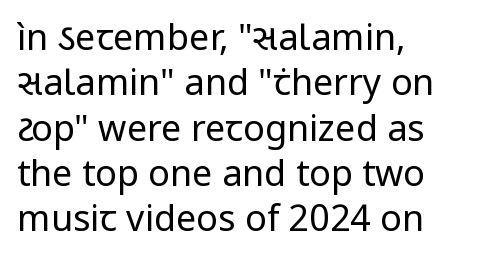
Q: Is the text bold? A: No.
Q: Is the text italic (slanted)? A: No, it is upright.
Q: Is the typeface a serif or a sans-serif typeface? A: Sans-serif.
Q: Is the text underlined? A: No.
Q: How is the paragraph aligned? A: Left-aligned.
Q: Is the spacing between letters normal or unusually wide? A: Normal.
Q: Is the spacing between lines tight, normal or loose? A: Normal.
Q: Width (condensed, normal, or wide)? A: Normal.
Q: Stroke contrast? A: Low.
Q: x-height? A: Medium.
Q: Monospaced? A: No.
